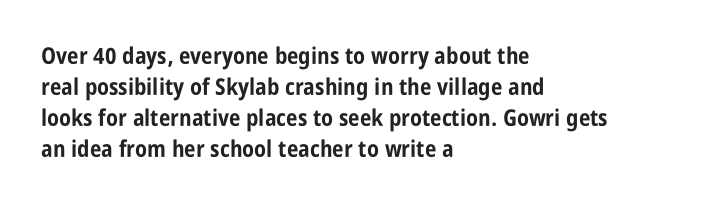
{"italic": "no", "bold": "yes", "underline": "no", "align": "left", "line_spacing": "normal", "line_spacing_ratio": 1.35, "letter_spacing": "normal", "letter_spacing_em": 0.0, "glyph_px": 23}
